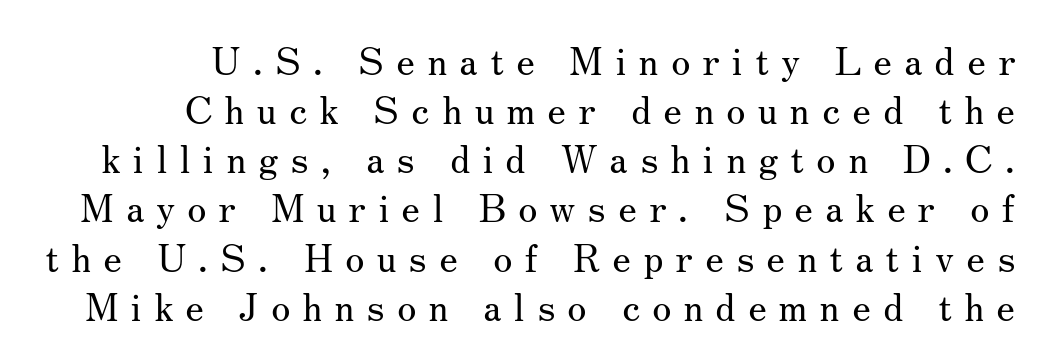
{"serif": "yes", "italic": "no", "bold": "no", "weight": "regular", "width": "normal", "stroke_contrast": "medium", "x_height": "small", "monospaced": "no", "underline": "no", "align": "right", "line_spacing": "normal", "line_spacing_ratio": 1.26, "letter_spacing": "wide", "letter_spacing_em": 0.31, "glyph_px": 39}
